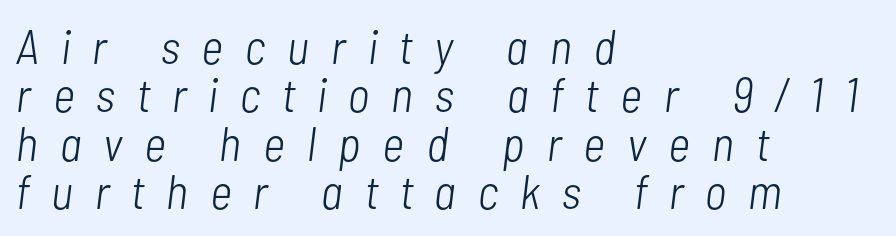
Q: Is the text bold? A: No.
Q: Is the text italic (slanted)? A: Yes, it leans right by about 7 degrees.
Q: Is the text underlined? A: No.
Q: How is the paragraph aligned? A: Left-aligned.
Q: Is the spacing between letters normal or unusually wide? A: Unusually wide.
Q: Is the spacing between lines tight, normal or loose? A: Tight.
Q: Width (condensed, normal, or wide)? A: Condensed.
Q: Stroke contrast? A: Low.
Q: x-height? A: Medium.
Q: Monospaced? A: No.
